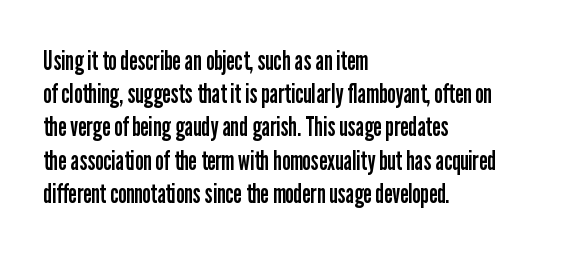
The zone under the glyphs is completely vacant. The passage is arranged the way most books set body copy — flush left. The type sits square on the baseline with zero lean. Weight: in the light-to-regular range. In terms of letterspacing, this is plain default setting.
